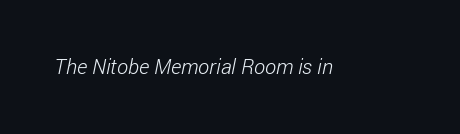
Q: Is the text bold? A: No.
Q: Is the text underlined? A: No.
Q: Is the spacing between letters normal or unusually wide? A: Normal.
